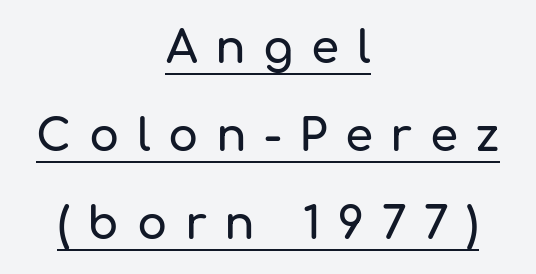
{"serif": "no", "italic": "no", "width": "normal", "stroke_contrast": "low", "x_height": "medium", "monospaced": "no", "underline": "yes", "align": "center", "line_spacing": "loose", "line_spacing_ratio": 1.96, "letter_spacing": "wide", "letter_spacing_em": 0.39, "glyph_px": 45}
